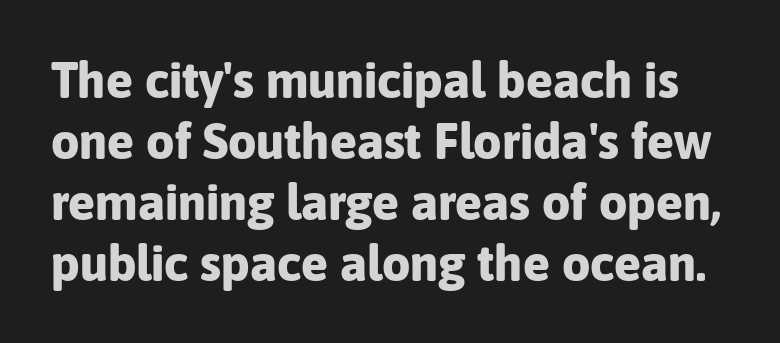
{"serif": "no", "italic": "no", "bold": "yes", "weight": "bold", "width": "normal", "stroke_contrast": "low", "x_height": "medium", "monospaced": "no", "underline": "no", "line_spacing_ratio": 1.22, "letter_spacing": "normal", "letter_spacing_em": 0.0, "glyph_px": 50}
